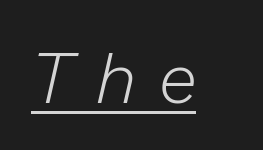
Quick note: italic. The face used here is proportionally spaced, like ordinary book or web type. These characters rest on top of a visible drawn line. Here the glyphs are tracked loosely, breaking word shapes into spaced letters.
